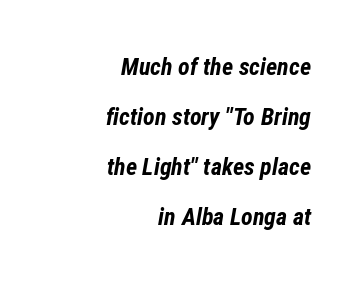
The image shows 24 px bold type, italic (leaning right); set right-aligned, loose line spacing (2.08x), normal letter spacing, not underlined.
